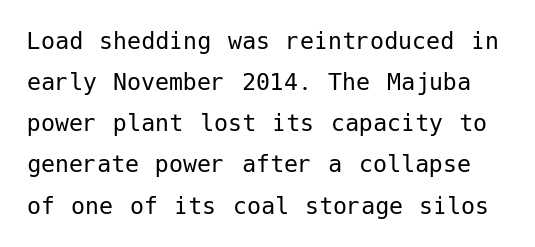
Q: Is the text bold? A: No.
Q: Is the text italic (slanted)? A: No, it is upright.
Q: Is the typeface a serif or a sans-serif typeface? A: Sans-serif.
Q: Is the text underlined? A: No.
Q: Is the spacing between letters normal or unusually wide? A: Normal.
Q: Is the spacing between lines tight, normal or loose? A: Normal.
Q: Width (condensed, normal, or wide)? A: Normal.
Q: Stroke contrast? A: Low.
Q: x-height? A: Medium.
